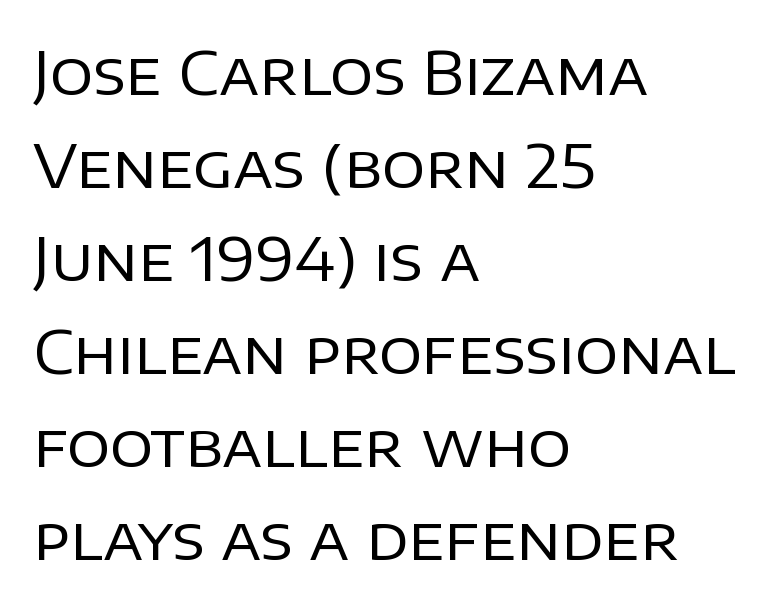
The image shows 60 px regular-weight sans-serif type, upright; set left-aligned, normal line spacing (1.55x), normal letter spacing, not underlined; low stroke contrast and a large x-height.
